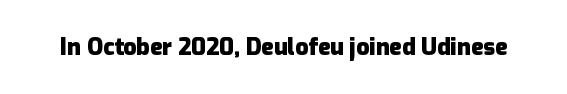
The image shows 23 px bold type, upright; set normal letter spacing, not underlined.
